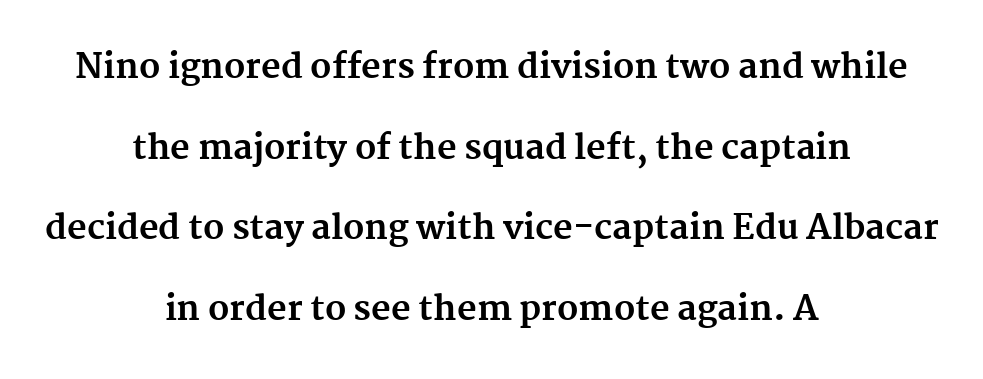
The image shows 34 px bold serif type, upright; set centered, loose line spacing (2.37x), normal letter spacing, not underlined; medium stroke contrast and a medium x-height.
